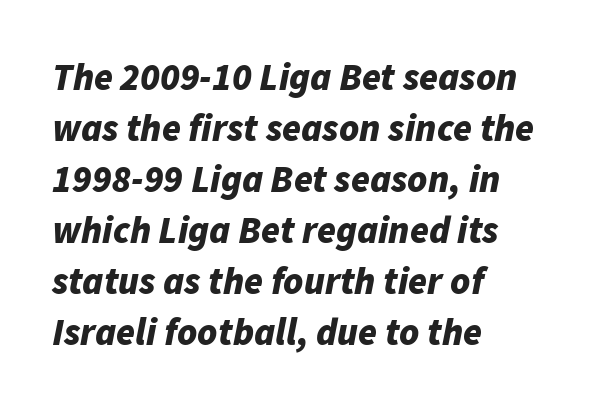
{"italic": "yes", "lean": "right", "slant_degrees": 11, "bold": "yes", "weight": "bold", "width": "normal", "stroke_contrast": "low", "x_height": "medium", "monospaced": "no", "underline": "no", "align": "left", "line_spacing": "normal", "line_spacing_ratio": 1.34, "letter_spacing": "normal", "letter_spacing_em": 0.0, "glyph_px": 38}
